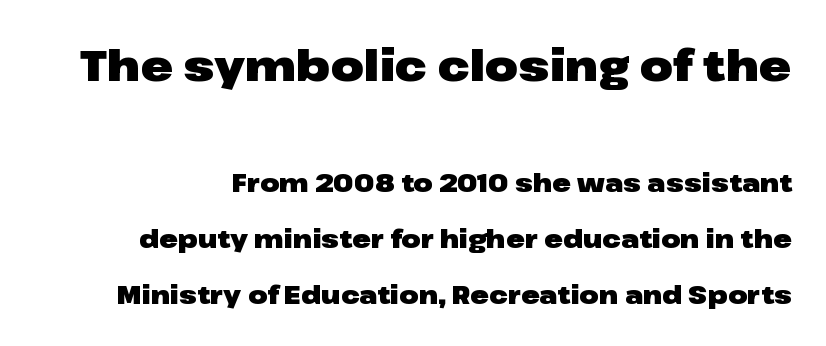
A typesetter would call this zero additional tracking. Here the designer chose a conventional face with non-uniform glyph widths. Stroke thickness is high; the sample reads as a true bold. When letters stand straight like this, we call the style roman or upright.
